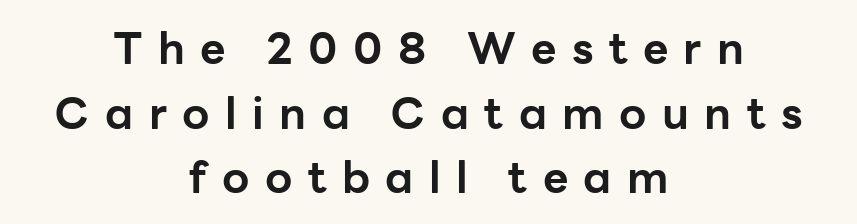
{"serif": "no", "italic": "no", "bold": "yes", "weight": "bold", "width": "normal", "stroke_contrast": "low", "x_height": "medium", "monospaced": "no", "underline": "no", "align": "center", "line_spacing": "normal", "line_spacing_ratio": 1.47, "letter_spacing": "wide", "letter_spacing_em": 0.35, "glyph_px": 44}
